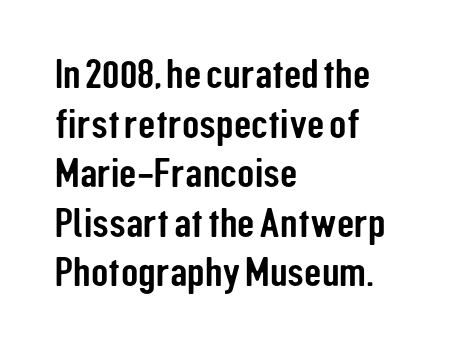
{"serif": "no", "italic": "no", "width": "condensed", "stroke_contrast": "low", "x_height": "medium", "monospaced": "no", "underline": "no", "align": "left", "line_spacing_ratio": 1.24, "letter_spacing": "normal", "letter_spacing_em": 0.0, "glyph_px": 40}
